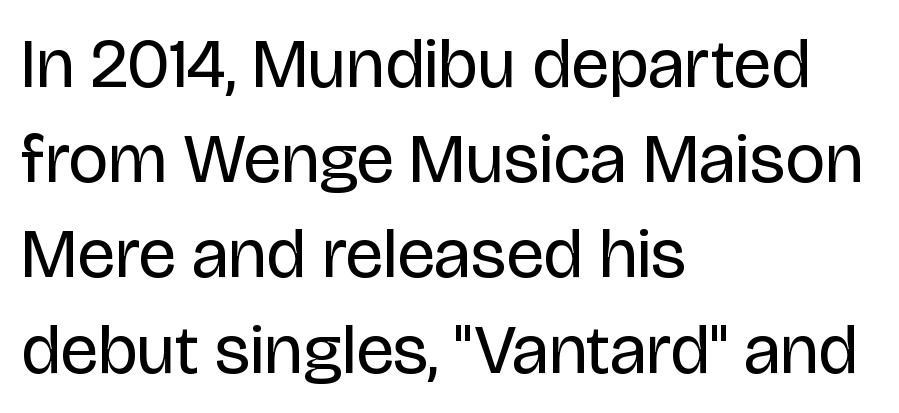
Type without underlining. This sample is left-justified, so line endings fall wherever the words run out. A typesetter would call this leading conventional body-copy spacing. The designer went with a sans here, leaving each stem footless. A typesetter would call this proportional, since set widths differ per character. Standard letterfit; no display-style spreading of the glyphs.
